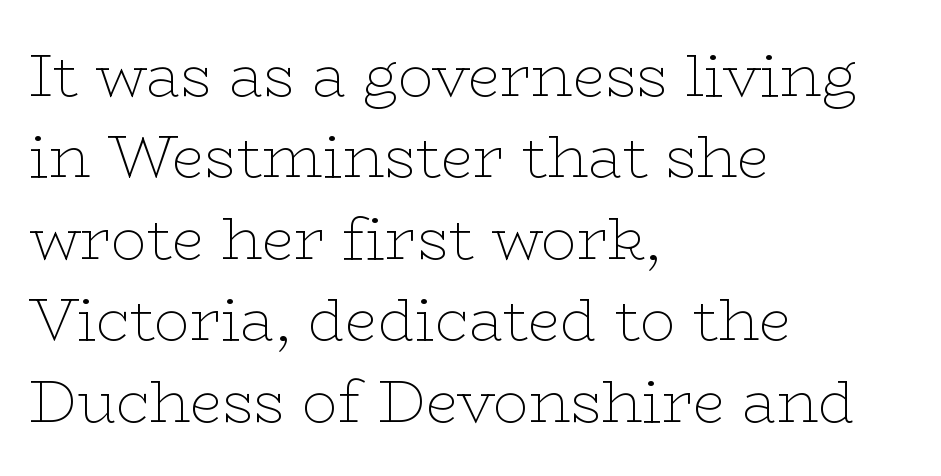
The image shows 59 px thin, wide serif type, upright; set left-aligned, normal line spacing (1.38x), normal letter spacing, not underlined; low stroke contrast and a medium x-height.
